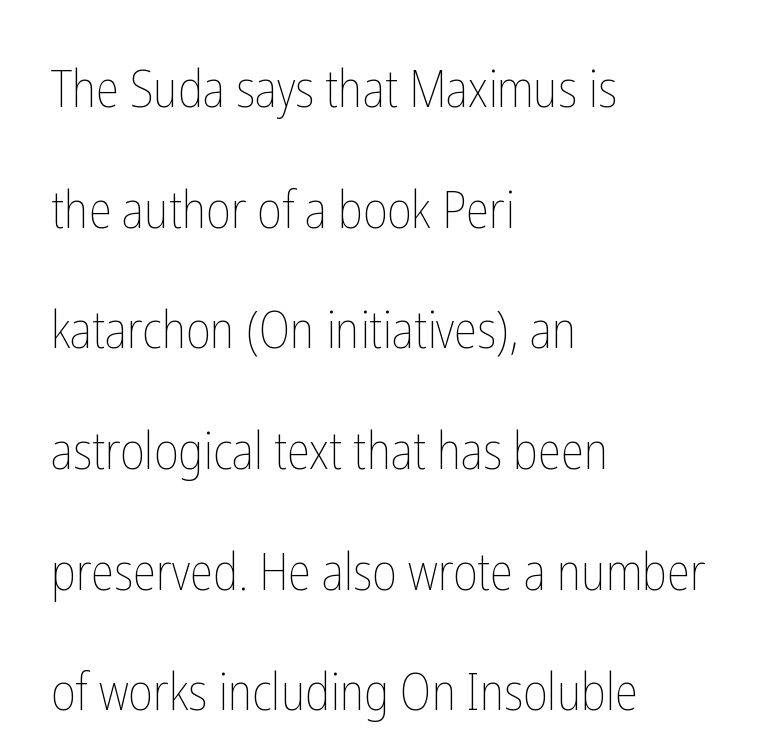
The image shows 52 px thin, condensed type, upright; set left-aligned, loose line spacing (2.32x), normal letter spacing, not underlined; low stroke contrast and a medium x-height.
